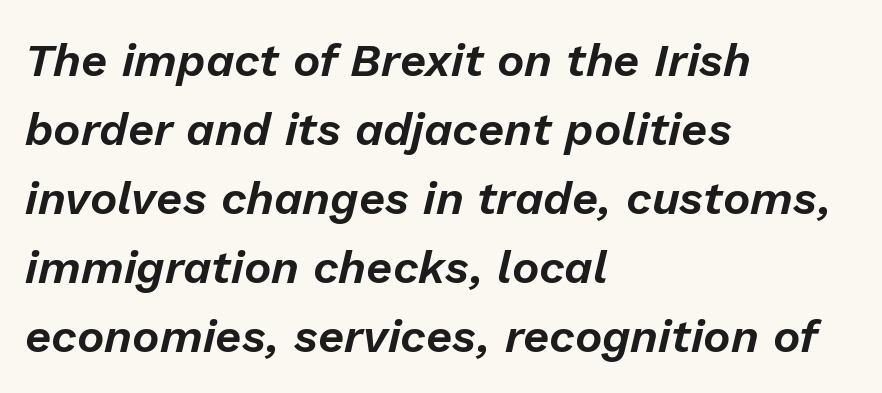
The image shows 46 px text type, italic (leaning right); set left-aligned, normal line spacing (1.5x), normal letter spacing, not underlined; low stroke contrast and a medium x-height.
